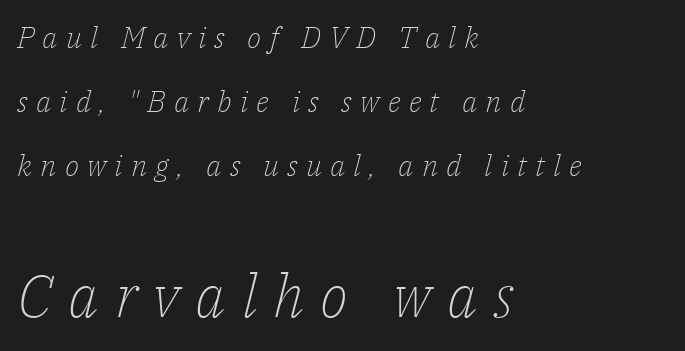
Lines of text with bare space underneath. This is serif lettering, the kind often seen in printed books. Tracking value appears strongly positive — letters spread wide. Posture: slanted.
